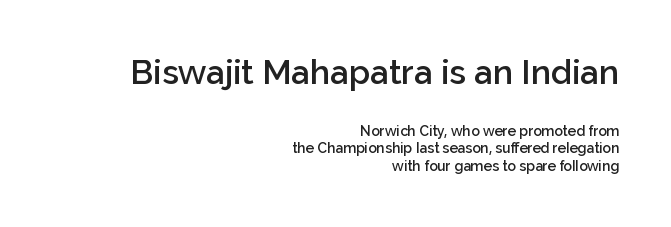
The image shows 34 px semibold sans-serif type, upright; set right-aligned, normal line spacing (1.25x), normal letter spacing, not underlined; the first (top) block is 2.43x larger; low stroke contrast and a medium x-height.
